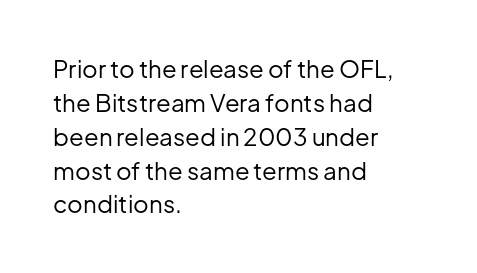
Q: Is the text bold? A: No.
Q: Is the text italic (slanted)? A: No, it is upright.
Q: Is the text underlined? A: No.
Q: How is the paragraph aligned? A: Left-aligned.
Q: Is the spacing between letters normal or unusually wide? A: Normal.
Q: Is the spacing between lines tight, normal or loose? A: Normal.
